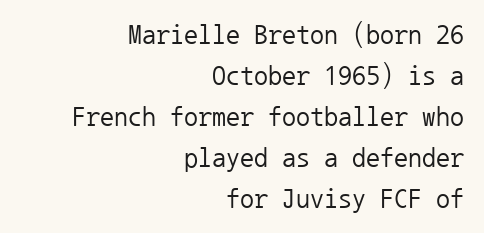
Q: Is the text bold? A: No.
Q: Is the text italic (slanted)? A: No, it is upright.
Q: Is the typeface a serif or a sans-serif typeface? A: Sans-serif.
Q: Is the text underlined? A: No.
Q: How is the paragraph aligned? A: Right-aligned.
Q: Is the spacing between letters normal or unusually wide? A: Normal.
Q: Is the spacing between lines tight, normal or loose? A: Normal.
Q: Width (condensed, normal, or wide)? A: Normal.
Q: Stroke contrast? A: Low.
Q: x-height? A: Medium.
Q: Monospaced? A: Yes.
